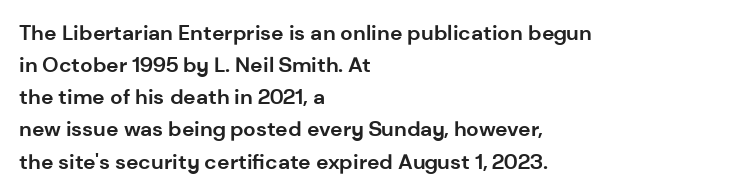
{"italic": "no", "bold": "yes", "underline": "no", "align": "left", "line_spacing": "normal", "line_spacing_ratio": 1.53, "letter_spacing": "normal", "letter_spacing_em": 0.0, "glyph_px": 21}
